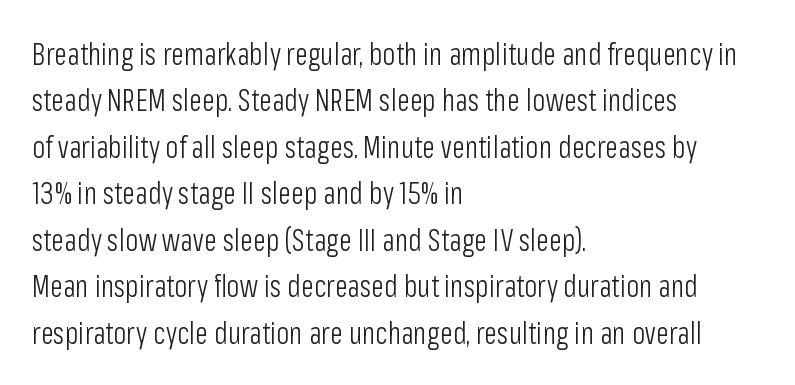
The image shows 30 px light, condensed sans-serif type, upright; set left-aligned, normal line spacing (1.55x), normal letter spacing, not underlined; low stroke contrast and a medium x-height.
